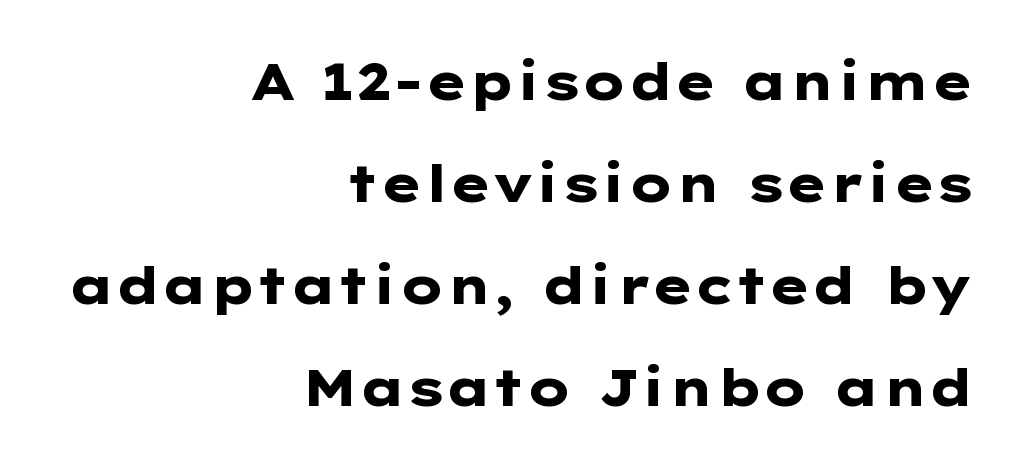
Q: Is the text bold? A: Yes.
Q: Is the text italic (slanted)? A: No, it is upright.
Q: Is the typeface a serif or a sans-serif typeface? A: Sans-serif.
Q: Is the text underlined? A: No.
Q: How is the paragraph aligned? A: Right-aligned.
Q: Is the spacing between letters normal or unusually wide? A: Normal.
Q: Is the spacing between lines tight, normal or loose? A: Loose.
Q: Width (condensed, normal, or wide)? A: Wide.
Q: Stroke contrast? A: Low.
Q: x-height? A: Medium.
